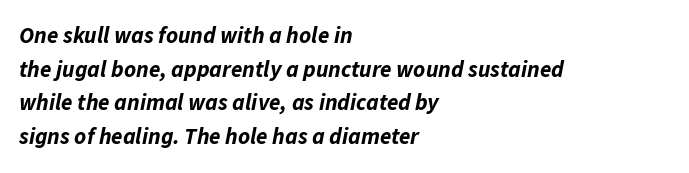
Q: Is the text bold? A: Yes.
Q: Is the text italic (slanted)? A: Yes, it leans right by about 11 degrees.
Q: Is the text underlined? A: No.
Q: How is the paragraph aligned? A: Left-aligned.
Q: Is the spacing between letters normal or unusually wide? A: Normal.
Q: Is the spacing between lines tight, normal or loose? A: Normal.
